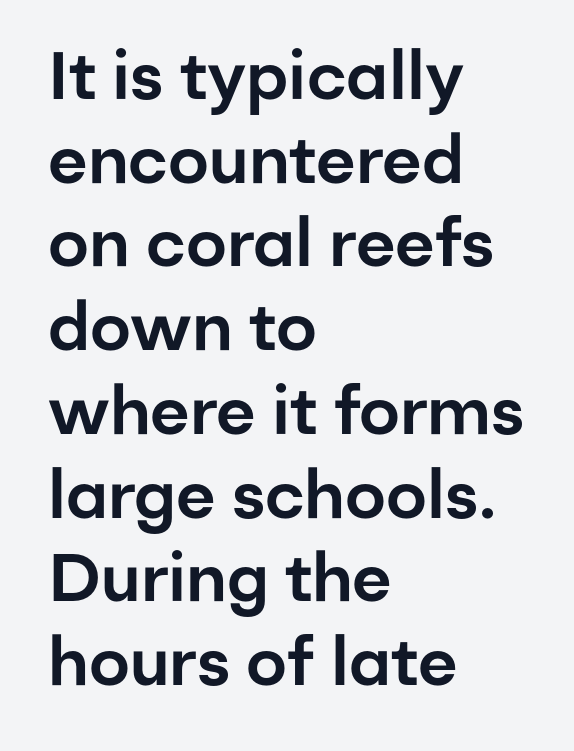
{"serif": "no", "italic": "no", "width": "normal", "stroke_contrast": "low", "x_height": "medium", "monospaced": "no", "underline": "no", "align": "left", "line_spacing": "normal", "line_spacing_ratio": 1.25, "letter_spacing": "normal", "letter_spacing_em": 0.0, "glyph_px": 67}
